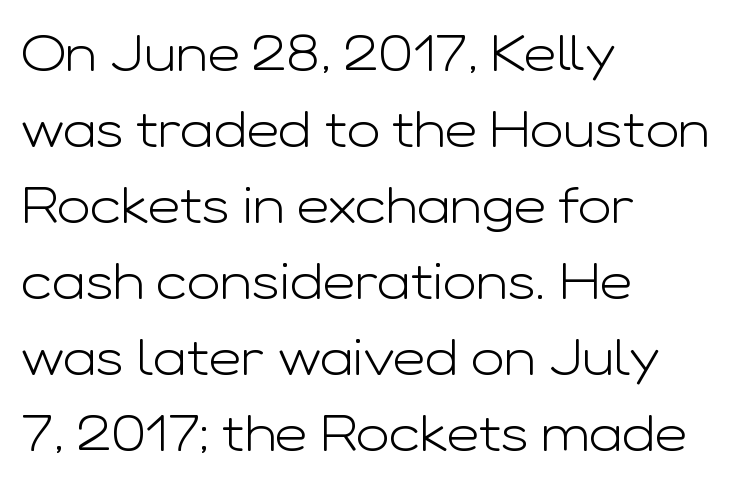
Q: Is the text bold? A: No.
Q: Is the text italic (slanted)? A: No, it is upright.
Q: Is the typeface a serif or a sans-serif typeface? A: Sans-serif.
Q: Is the text underlined? A: No.
Q: How is the paragraph aligned? A: Left-aligned.
Q: Is the spacing between letters normal or unusually wide? A: Normal.
Q: Is the spacing between lines tight, normal or loose? A: Normal.
Q: Width (condensed, normal, or wide)? A: Wide.
Q: Stroke contrast? A: Low.
Q: x-height? A: Medium.
Q: Monospaced? A: No.
